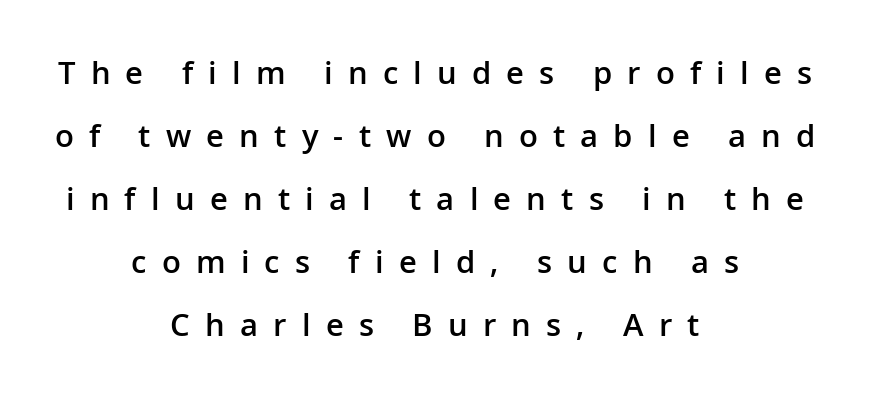
The image shows 31 px semibold sans-serif type, upright; set centered, loose line spacing (2.03x), unusually wide letter spacing (+0.49 em), not underlined; low stroke contrast and a medium x-height.
